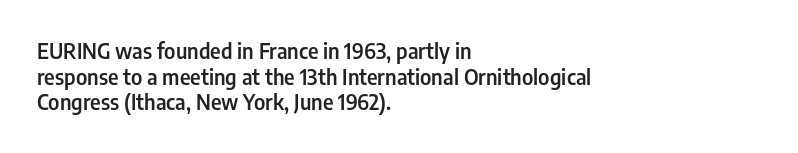
The image shows 21 px text type, upright; set left-aligned, line spacing 1.22x, normal letter spacing, not underlined.
